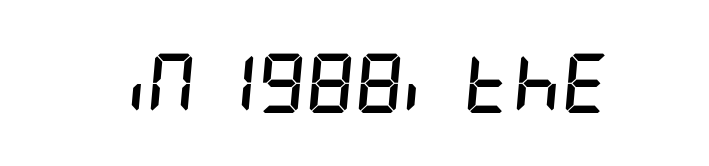
The image shows 60 px semibold, condensed type, italic (leaning right); set normal letter spacing, not underlined; low stroke contrast and a large x-height.
